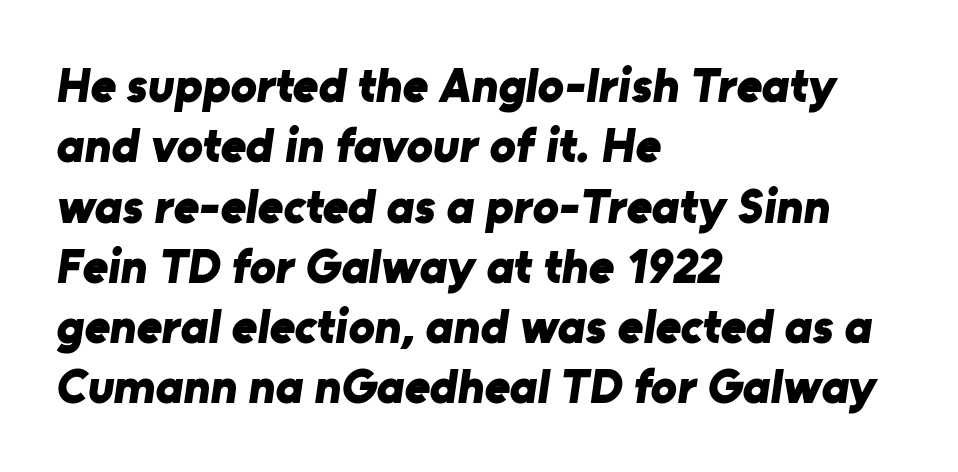
The image shows 49 px bold sans-serif type; set left-aligned, line spacing 1.23x, normal letter spacing, not underlined; low stroke contrast and a medium x-height.
